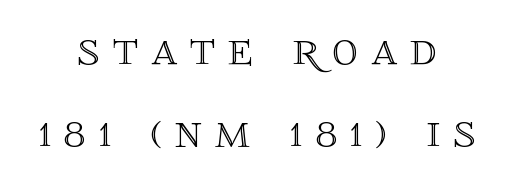
Q: Is the text italic (slanted)? A: No, it is upright.
Q: Is the text underlined? A: No.
Q: How is the paragraph aligned? A: Centered.
Q: Is the spacing between letters normal or unusually wide? A: Unusually wide.
Q: Is the spacing between lines tight, normal or loose? A: Normal.
Q: Width (condensed, normal, or wide)? A: Normal.
Q: x-height? A: Large.
Q: Monospaced? A: No.
